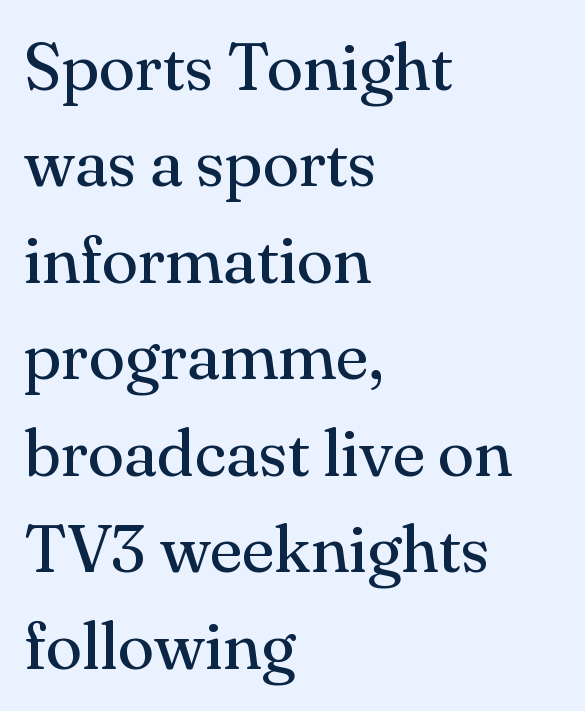
{"serif": "yes", "italic": "no", "bold": "no", "weight": "regular", "width": "normal", "stroke_contrast": "medium", "x_height": "small", "monospaced": "no", "underline": "no", "align": "left", "line_spacing": "normal", "line_spacing_ratio": 1.44, "letter_spacing": "normal", "letter_spacing_em": 0.0, "glyph_px": 67}
